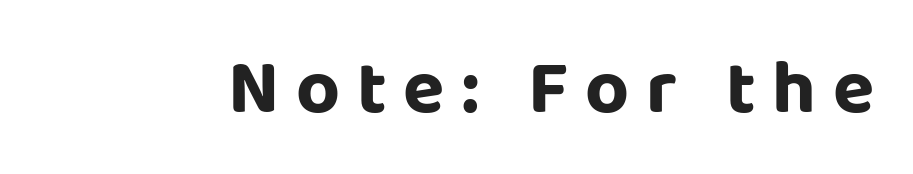
{"serif": "no", "italic": "no", "width": "normal", "stroke_contrast": "low", "x_height": "large", "monospaced": "no", "underline": "no", "letter_spacing": "wide", "letter_spacing_em": 0.22, "glyph_px": 76}
